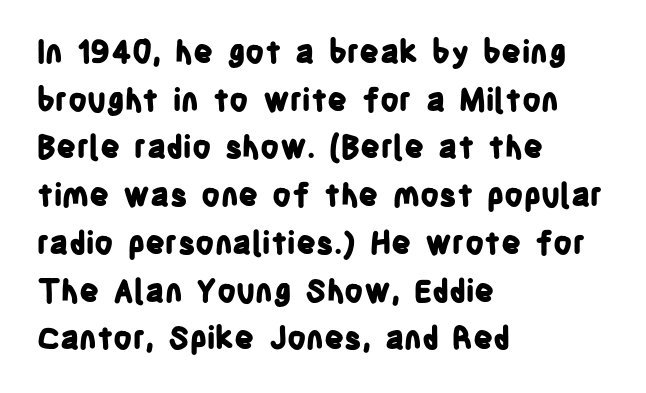
{"serif": "no", "italic": "no", "bold": "yes", "weight": "bold", "width": "condensed", "stroke_contrast": "low", "x_height": "large", "monospaced": "no", "underline": "no", "align": "left", "line_spacing": "normal", "line_spacing_ratio": 1.54, "letter_spacing": "normal", "letter_spacing_em": 0.0, "glyph_px": 31}
